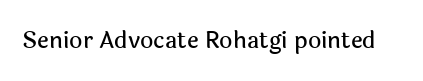
The image shows 23 px text type, upright; set normal letter spacing, not underlined.
